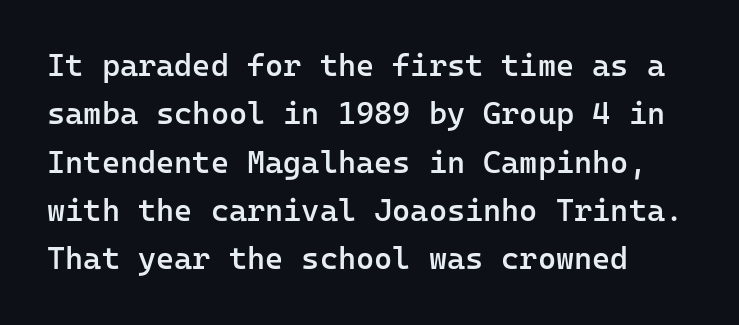
Q: Is the text bold? A: Semi-bold.
Q: Is the text italic (slanted)? A: No, it is upright.
Q: Is the typeface a serif or a sans-serif typeface? A: Sans-serif.
Q: Is the text underlined? A: No.
Q: Is the spacing between letters normal or unusually wide? A: Normal.
Q: Is the spacing between lines tight, normal or loose? A: Normal.
Q: Width (condensed, normal, or wide)? A: Normal.
Q: Stroke contrast? A: Low.
Q: x-height? A: Medium.
Q: Monospaced? A: Yes.
